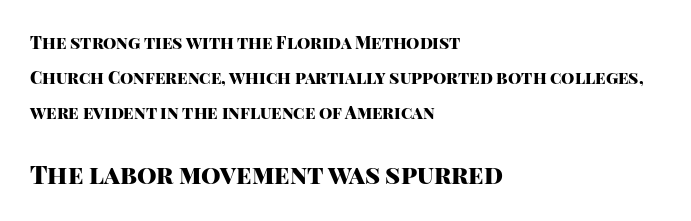
{"italic": "no", "bold": "yes", "underline": "no", "align": "left", "line_spacing": "loose", "line_spacing_ratio": 2.07, "letter_spacing": "normal", "letter_spacing_em": 0.0, "larger_block": "second", "size_ratio": 1.47, "glyph_px": 25}
